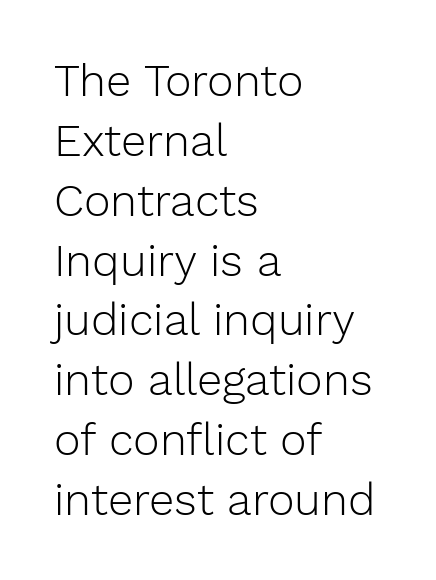
The image shows 45 px light sans-serif type, upright; set left-aligned, normal line spacing (1.33x), normal letter spacing, not underlined; low stroke contrast and a medium x-height.
